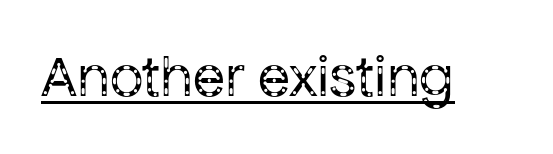
The image shows 59 px regular-weight sans-serif type, upright; set normal letter spacing, underlined; low stroke contrast and a medium x-height.
